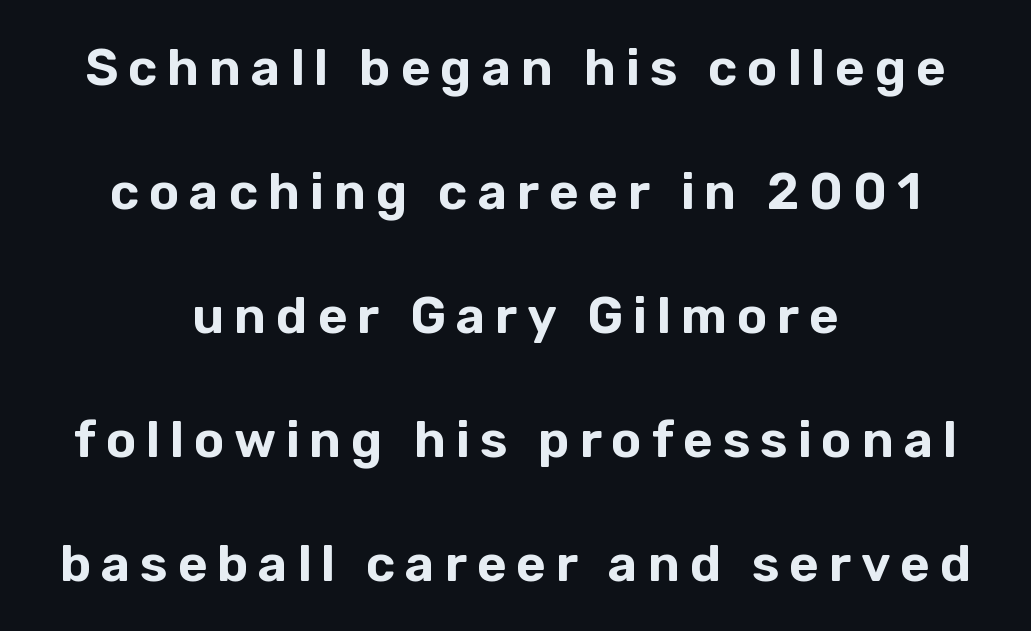
A student would call this center alignment; a typographer would say set centered. Character widths vary here, with narrow letters taking less room than wide ones. The foot of each line stays bare and open. The line-height multiplier appears high, well above default. Regarding serifs, this sample does without them. These lines were composed using upright roman letters.
